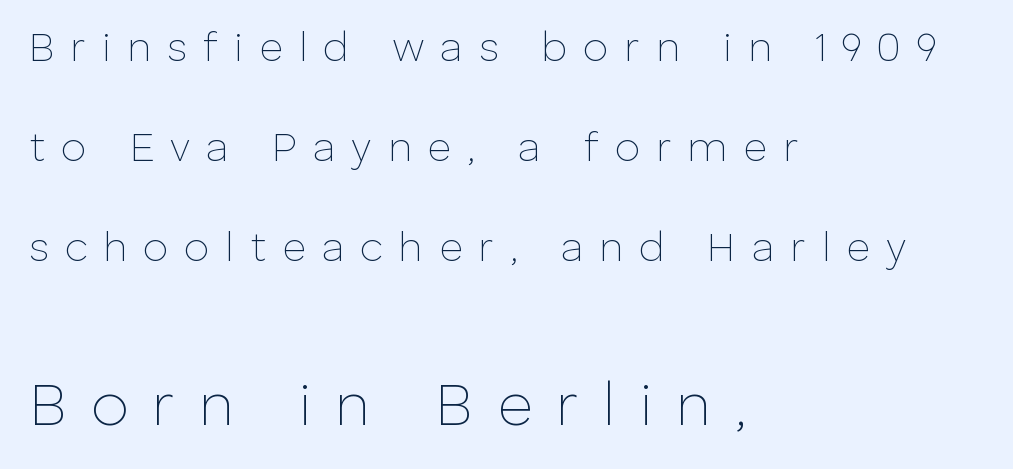
Q: Is the text bold? A: No.
Q: Is the text italic (slanted)? A: No, it is upright.
Q: Is the typeface a serif or a sans-serif typeface? A: Sans-serif.
Q: Is the text underlined? A: No.
Q: How is the paragraph aligned? A: Left-aligned.
Q: Is the spacing between letters normal or unusually wide? A: Unusually wide.
Q: Is the spacing between lines tight, normal or loose? A: Loose.
Q: Which block of text is set in a larger size, the first (top) or the second (bottom)? A: The second (bottom) one.
Q: Width (condensed, normal, or wide)? A: Normal.
Q: Stroke contrast? A: Low.
Q: x-height? A: Medium.
Q: Monospaced? A: No.
